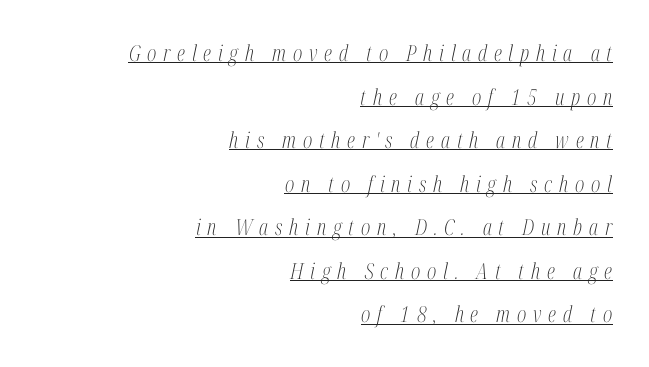
Q: Is the text bold? A: No.
Q: Is the text italic (slanted)? A: Yes, it leans right by about 12 degrees.
Q: Is the text underlined? A: Yes.
Q: How is the paragraph aligned? A: Right-aligned.
Q: Is the spacing between letters normal or unusually wide? A: Unusually wide.
Q: Is the spacing between lines tight, normal or loose? A: Loose.
